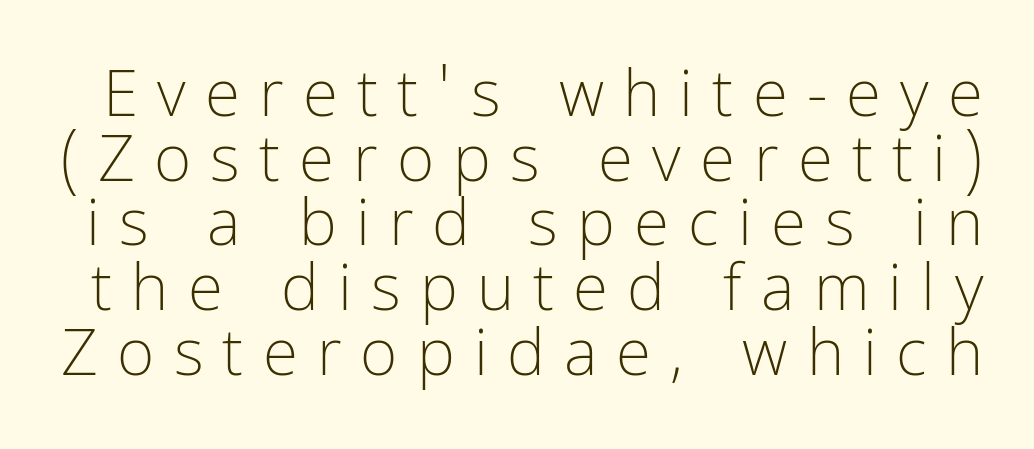
{"serif": "no", "italic": "no", "bold": "no", "weight": "light", "width": "condensed", "stroke_contrast": "low", "x_height": "medium", "monospaced": "no", "underline": "no", "line_spacing": "tight", "line_spacing_ratio": 1.01, "letter_spacing": "wide", "letter_spacing_em": 0.3, "glyph_px": 64}
